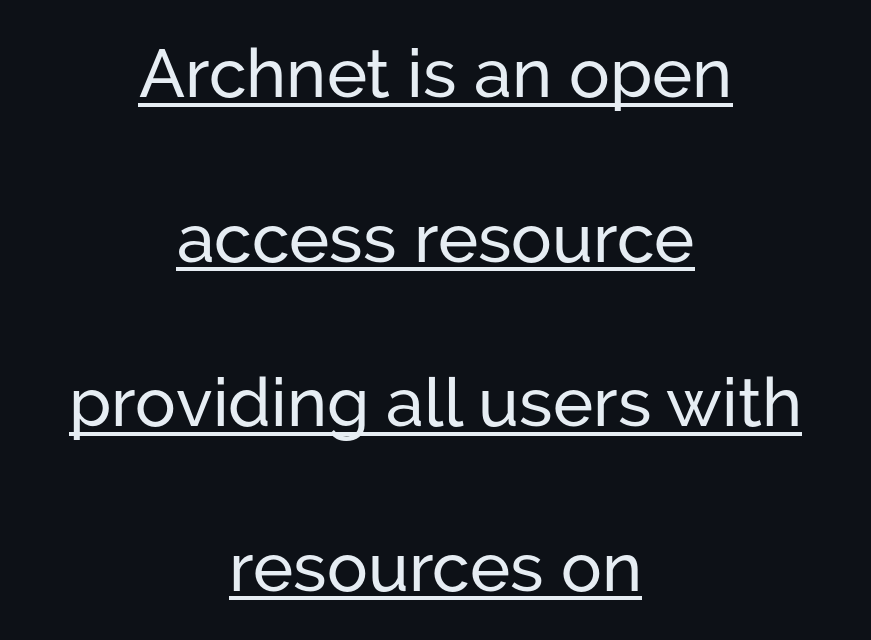
Think of a printed novel: that variable character pitch is what you see here. The passage shown is typeset with a sans-serif family. The typesetter has applied underlining to the passage shown. The typesetter chose a symmetrical, centered arrangement here.
